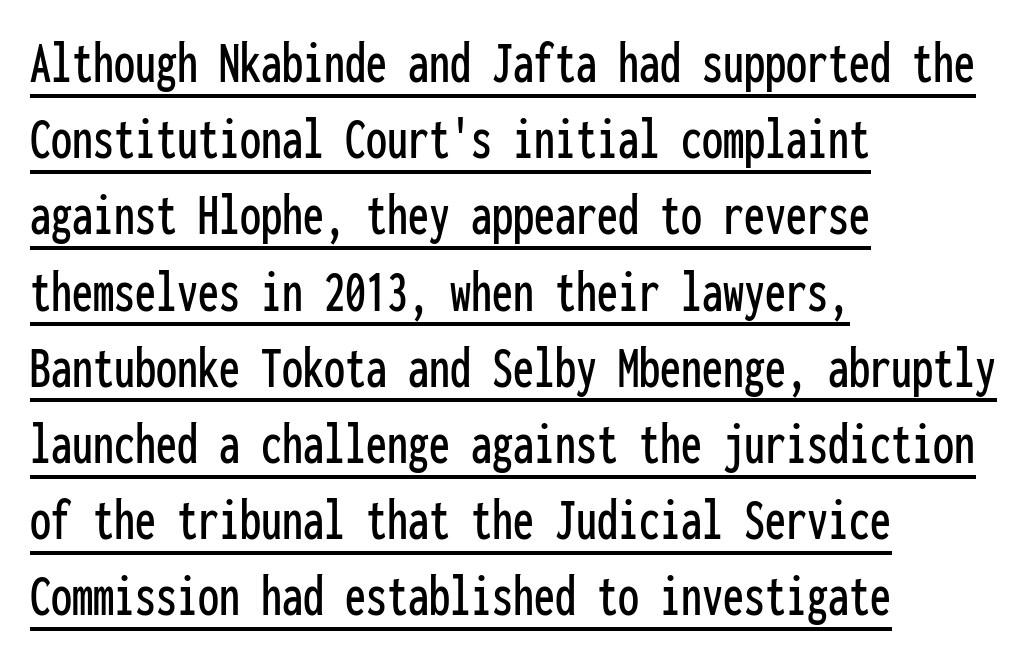
Q: Is the text italic (slanted)? A: No, it is upright.
Q: Is the typeface a serif or a sans-serif typeface? A: Sans-serif.
Q: Is the text underlined? A: Yes.
Q: How is the paragraph aligned? A: Left-aligned.
Q: Is the spacing between letters normal or unusually wide? A: Normal.
Q: Is the spacing between lines tight, normal or loose? A: Normal.
Q: Width (condensed, normal, or wide)? A: Condensed.
Q: Stroke contrast? A: Low.
Q: x-height? A: Medium.
Q: Monospaced? A: Yes.
